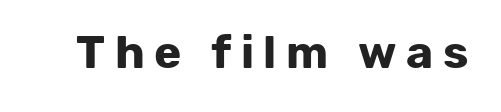
{"serif": "no", "italic": "no", "bold": "yes", "weight": "bold", "width": "normal", "stroke_contrast": "low", "x_height": "medium", "monospaced": "no", "underline": "no", "letter_spacing": "wide", "letter_spacing_em": 0.21, "glyph_px": 46}
